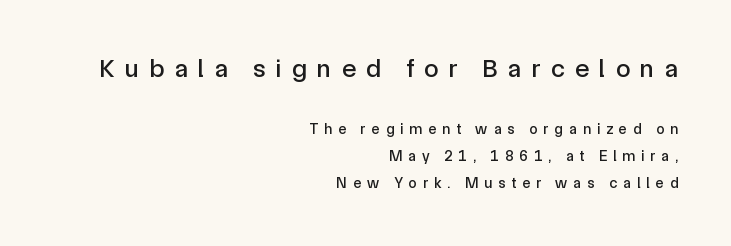
Short and long lines alike share a common ending point at right. Is the lower block the larger one? No — the upper block carries the bigger type. The space beneath each line is pristine and unruled. The typography opts for an upright posture over an oblique one. Look at the tracking — it's clearly loosened, letters drifting apart.
